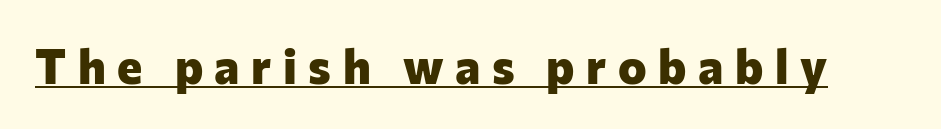
{"serif": "no", "italic": "no", "bold": "yes", "weight": "heavy", "width": "normal", "stroke_contrast": "low", "x_height": "medium", "monospaced": "no", "underline": "yes", "letter_spacing": "wide", "letter_spacing_em": 0.24, "glyph_px": 48}
